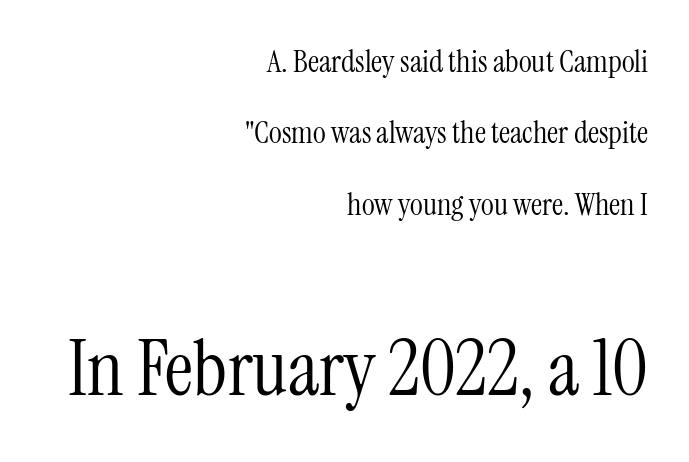
The image shows 78 px light, condensed serif type, upright; set right-aligned, loose line spacing (2.3x), normal letter spacing, not underlined; the second (bottom) block is 2.52x larger; medium stroke contrast and a medium x-height.
